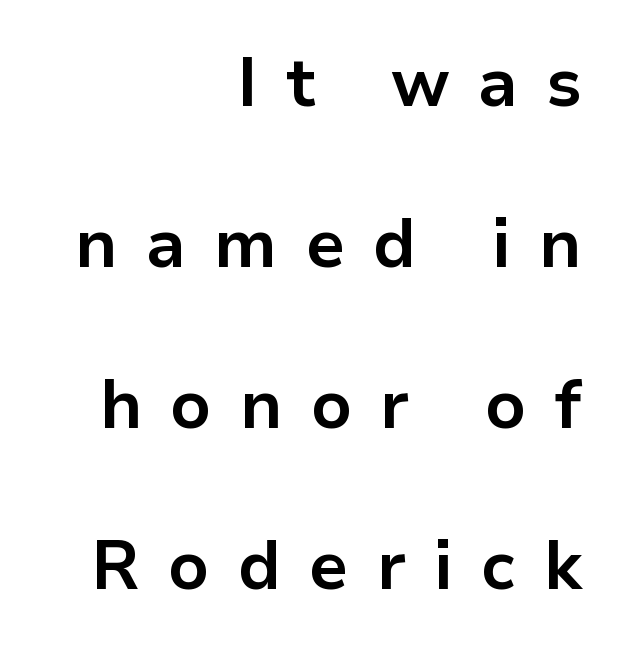
Spacing between characters has been opened up far beyond the box default. The passage shown is typed in a proportional face where columns would drift. Does the type have serifs? No, each stem ends abruptly. The space between consecutive lines is lavish. The axis of the letterforms is exactly vertical.
